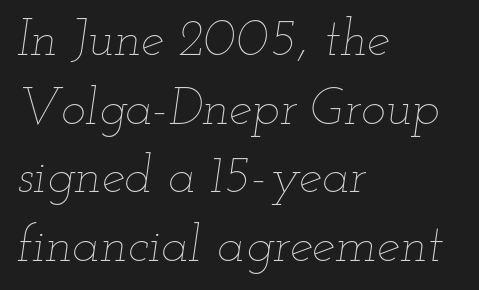
Reading down the block, your eye returns to a fixed left position each line. The glyphs look as if they've been sheared to an angle. Whoever set this chose a conventional vertical rhythm. Default kerning and tracking; the words read as compact shapes. Do the characters align in a grid? No, the font is proportional.
